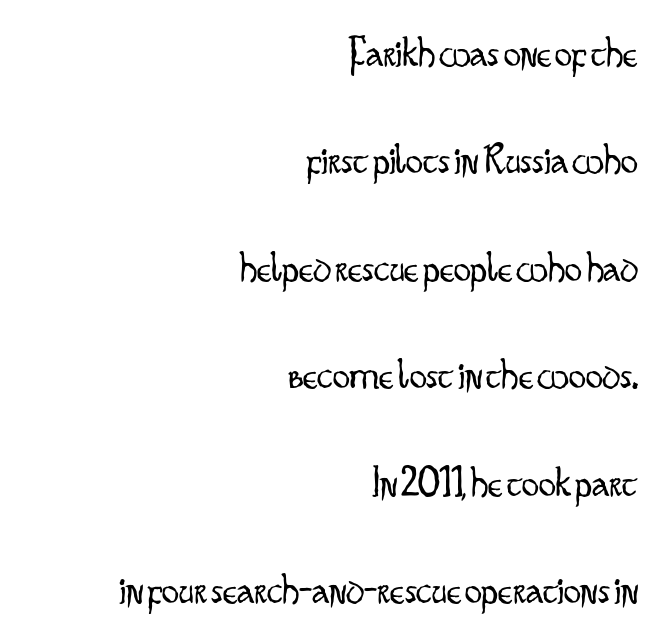
Leftover space on each line is placed entirely before the opening word. Look at the bottom of the vertical strokes: they stop flat, with no serifs. Stroke thickness stays within the range of a standard reading face or lighter. One glance says open: line gaps are wider than usual. Here the designer chose a conventional face with non-uniform glyph widths.
